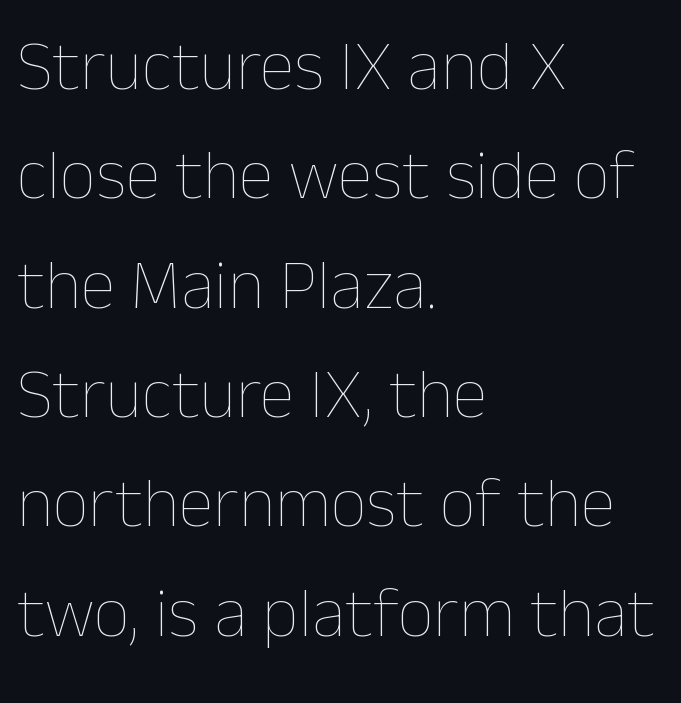
Q: Is the text bold? A: No.
Q: Is the text italic (slanted)? A: No, it is upright.
Q: Is the text underlined? A: No.
Q: How is the paragraph aligned? A: Left-aligned.
Q: Is the spacing between letters normal or unusually wide? A: Normal.
Q: Is the spacing between lines tight, normal or loose? A: Normal.
Q: Width (condensed, normal, or wide)? A: Normal.
Q: Stroke contrast? A: Low.
Q: x-height? A: Medium.
Q: Monospaced? A: No.
